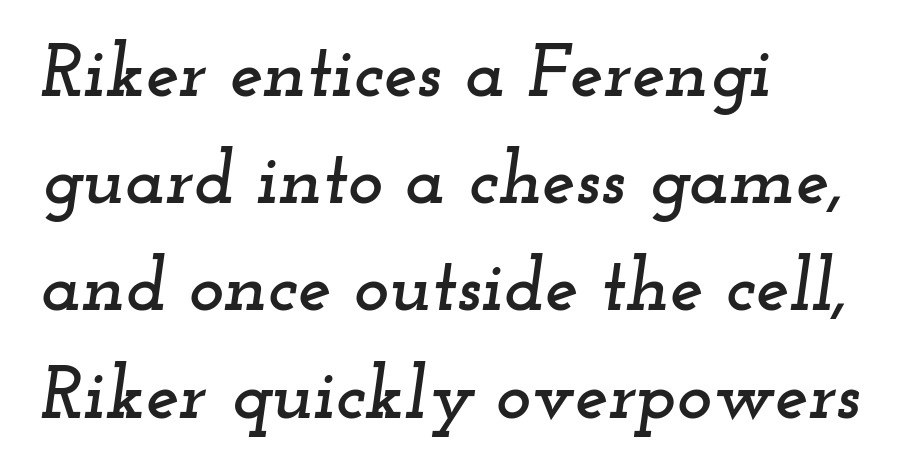
Bare-footed words on every line. Character widths vary here, with narrow letters taking less room than wide ones. Alignment: flush left. Glyph-to-glyph distance matches everyday printed text. Font category for this specimen: serif.
